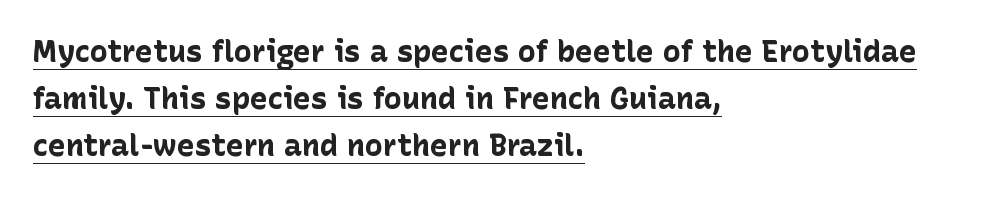
Q: Is the text bold? A: Yes.
Q: Is the text italic (slanted)? A: No, it is upright.
Q: Is the typeface a serif or a sans-serif typeface? A: Sans-serif.
Q: Is the text underlined? A: Yes.
Q: How is the paragraph aligned? A: Left-aligned.
Q: Is the spacing between letters normal or unusually wide? A: Normal.
Q: Is the spacing between lines tight, normal or loose? A: Normal.
Q: Width (condensed, normal, or wide)? A: Normal.
Q: Stroke contrast? A: Low.
Q: x-height? A: Medium.
Q: Monospaced? A: No.
